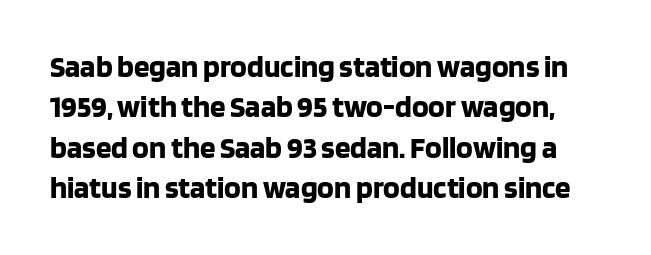
Underlining? Definitely not there. Rows of type keep a routine distance in the vertical direction. You could not count columns in this text — the font is proportionally spaced. This is heavy type, rendered in bold. This sample uses an upright cut, with every glyph sitting square on the baseline. What kind of face is this? One without serifs — a sans.
